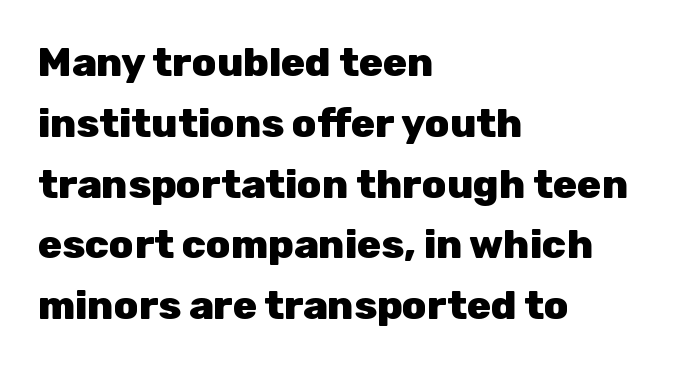
Q: Is the text bold? A: Yes.
Q: Is the text italic (slanted)? A: No, it is upright.
Q: Is the typeface a serif or a sans-serif typeface? A: Sans-serif.
Q: Is the text underlined? A: No.
Q: How is the paragraph aligned? A: Left-aligned.
Q: Is the spacing between letters normal or unusually wide? A: Normal.
Q: Is the spacing between lines tight, normal or loose? A: Normal.
Q: Width (condensed, normal, or wide)? A: Normal.
Q: Stroke contrast? A: Low.
Q: x-height? A: Medium.
Q: Monospaced? A: No.
